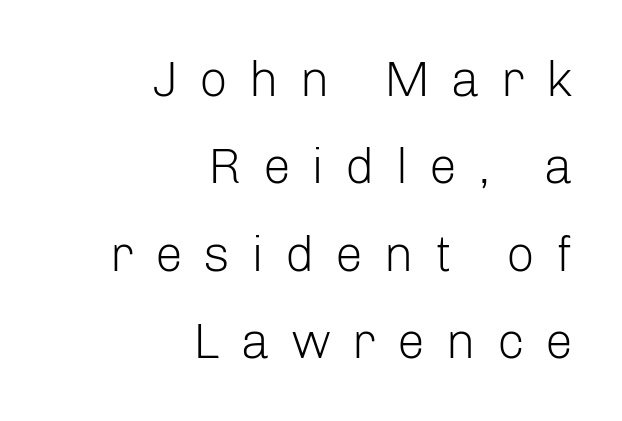
Note the varied advance widths — an 'i' is clearly narrower than an 'm'. The text block is weighted toward the right margin, trailing off unevenly leftward. Observe the wide spacing: letters keep a clear distance from each other. The glyphs in this specimen are sans serif. Letters rest on an invisible, unmarked baseline. Tall strokes in this sample are plumb rather than angled.
